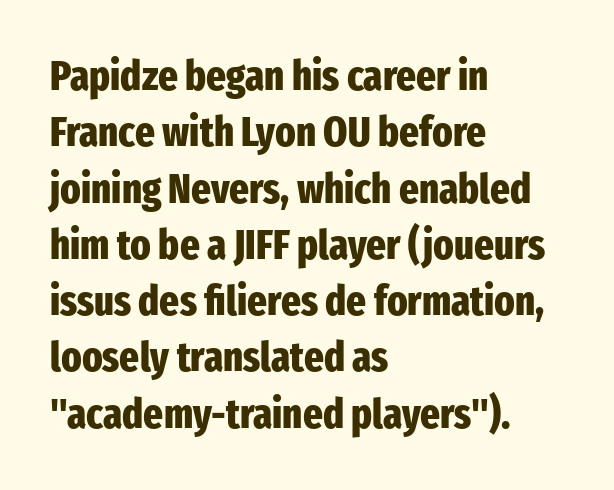
The image shows 42 px heavy, condensed sans-serif type, upright; set left-aligned, normal line spacing (1.34x), normal letter spacing, not underlined; low stroke contrast and a medium x-height.
